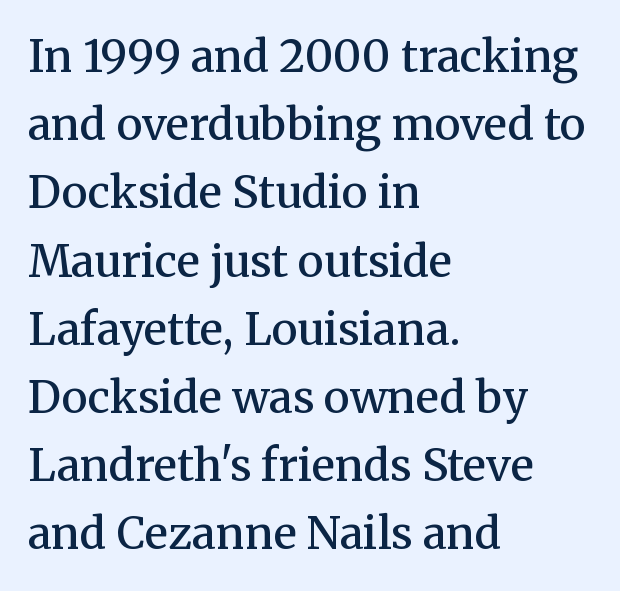
{"serif": "yes", "italic": "no", "bold": "semi", "weight": "semibold", "width": "normal", "stroke_contrast": "medium", "x_height": "medium", "monospaced": "no", "underline": "no", "align": "left", "line_spacing": "normal", "line_spacing_ratio": 1.55, "letter_spacing": "normal", "letter_spacing_em": 0.0, "glyph_px": 44}
